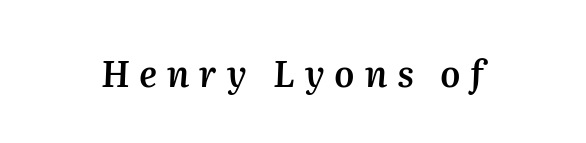
Q: Is the text bold? A: Semi-bold.
Q: Is the text italic (slanted)? A: Yes, it leans right by about 2 degrees.
Q: Is the text underlined? A: No.
Q: Is the spacing between letters normal or unusually wide? A: Unusually wide.
Q: Width (condensed, normal, or wide)? A: Normal.
Q: Stroke contrast? A: Medium.
Q: x-height? A: Medium.
Q: Monospaced? A: No.
